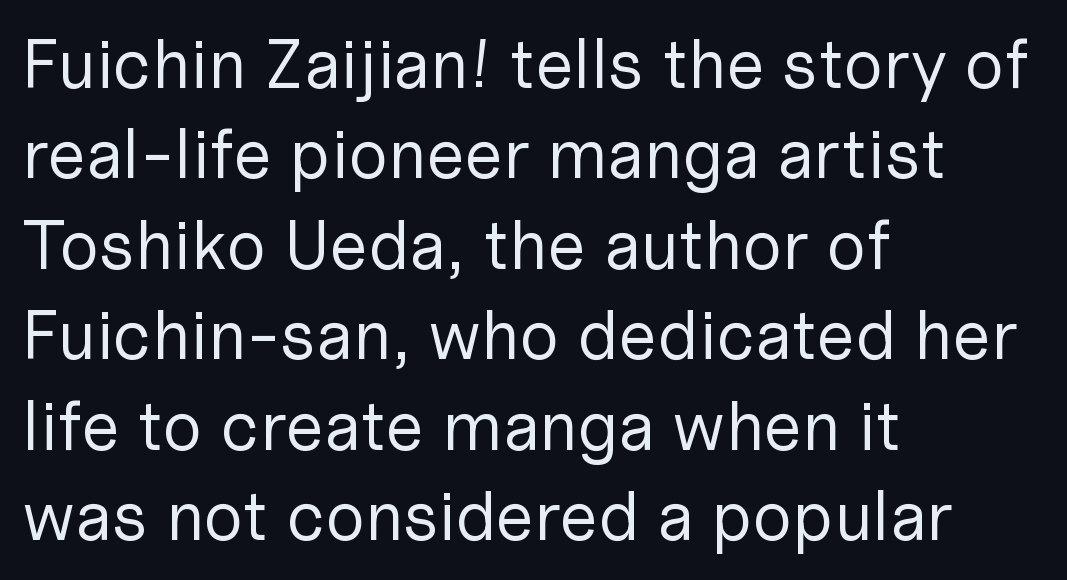
{"serif": "no", "italic": "no", "bold": "no", "weight": "regular", "width": "normal", "stroke_contrast": "low", "x_height": "medium", "monospaced": "no", "underline": "no", "align": "left", "line_spacing": "normal", "line_spacing_ratio": 1.31, "letter_spacing": "normal", "letter_spacing_em": 0.0, "glyph_px": 69}
